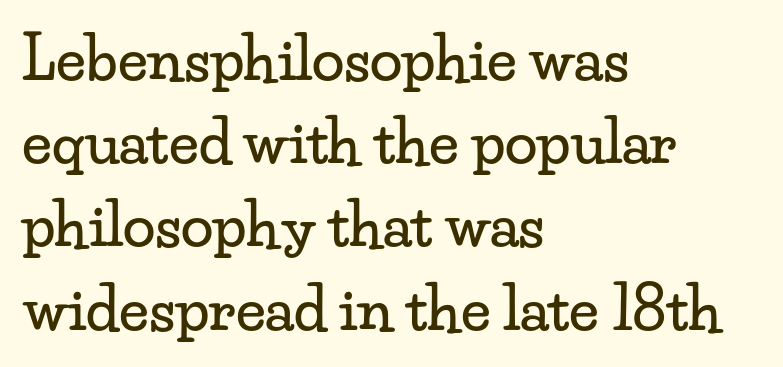
{"serif": "yes", "italic": "no", "width": "wide", "stroke_contrast": "low", "x_height": "small", "monospaced": "no", "underline": "no", "align": "left", "line_spacing": "normal", "line_spacing_ratio": 1.41, "letter_spacing": "normal", "letter_spacing_em": 0.0, "glyph_px": 59}
